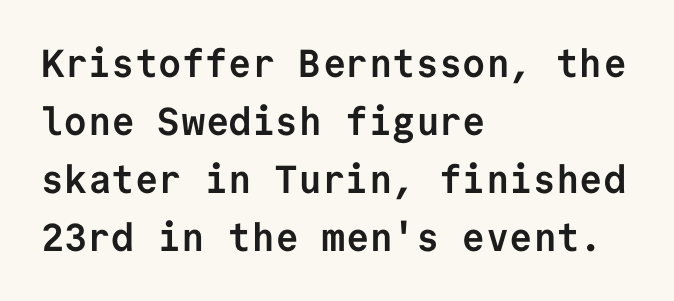
{"serif": "no", "italic": "no", "bold": "yes", "weight": "semibold", "width": "normal", "stroke_contrast": "low", "x_height": "medium", "monospaced": "yes", "underline": "no", "align": "left", "line_spacing": "normal", "line_spacing_ratio": 1.49, "letter_spacing": "normal", "letter_spacing_em": 0.0, "glyph_px": 39}
